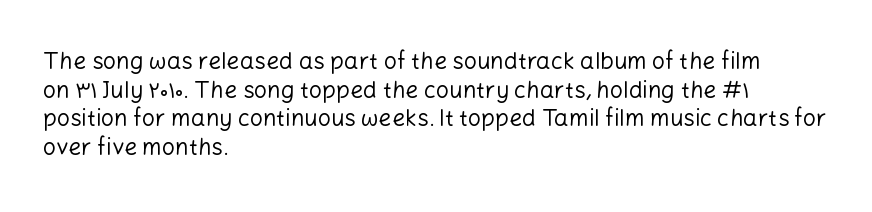
{"italic": "no", "bold": "no", "underline": "no", "align": "left", "line_spacing": "normal", "line_spacing_ratio": 1.25, "letter_spacing": "normal", "letter_spacing_em": 0.0, "glyph_px": 23}
